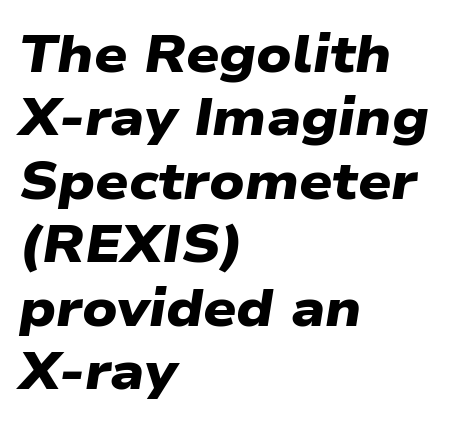
{"serif": "no", "bold": "yes", "weight": "heavy", "width": "wide", "stroke_contrast": "low", "x_height": "medium", "monospaced": "no", "underline": "no", "align": "left", "line_spacing_ratio": 1.22, "letter_spacing": "normal", "letter_spacing_em": 0.0, "glyph_px": 52}
